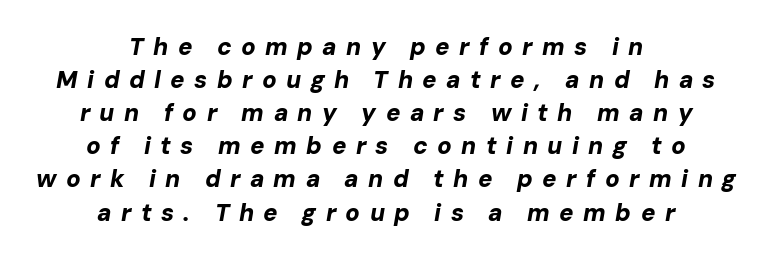
{"italic": "yes", "lean": "right", "slant_degrees": 10, "bold": "yes", "underline": "no", "align": "center", "line_spacing": "normal", "line_spacing_ratio": 1.38, "letter_spacing": "wide", "letter_spacing_em": 0.39, "glyph_px": 24}
